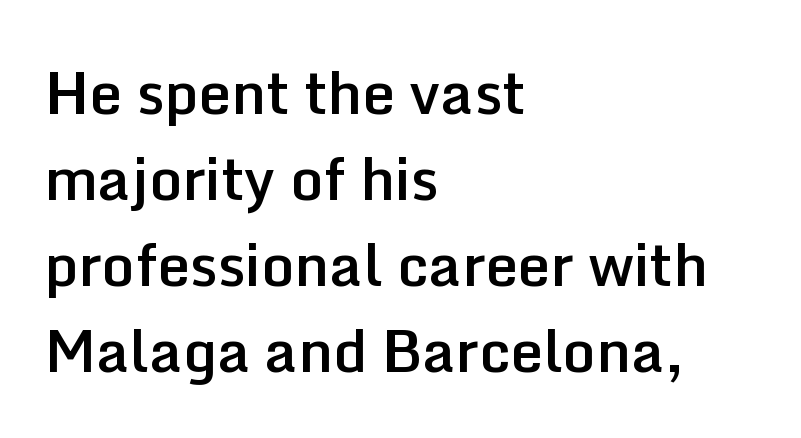
{"serif": "no", "italic": "no", "bold": "semi", "weight": "semibold", "width": "normal", "stroke_contrast": "low", "x_height": "medium", "monospaced": "no", "underline": "no", "align": "left", "line_spacing": "normal", "line_spacing_ratio": 1.48, "letter_spacing": "normal", "letter_spacing_em": 0.0, "glyph_px": 58}
